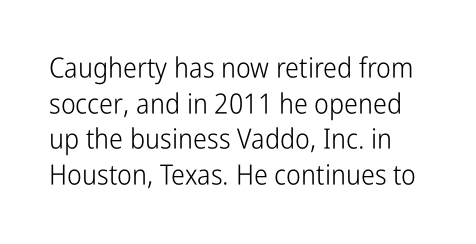
The image shows 28 px light, condensed sans-serif type, upright; set normal line spacing (1.27x), normal letter spacing, not underlined; low stroke contrast and a medium x-height.
